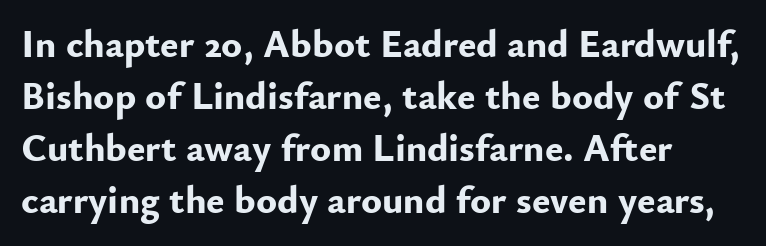
Q: Is the text bold? A: Yes.
Q: Is the text italic (slanted)? A: No, it is upright.
Q: Is the typeface a serif or a sans-serif typeface? A: Sans-serif.
Q: Is the text underlined? A: No.
Q: Is the spacing between letters normal or unusually wide? A: Normal.
Q: Is the spacing between lines tight, normal or loose? A: Normal.
Q: Width (condensed, normal, or wide)? A: Normal.
Q: Stroke contrast? A: Low.
Q: x-height? A: Small.
Q: Monospaced? A: No.
